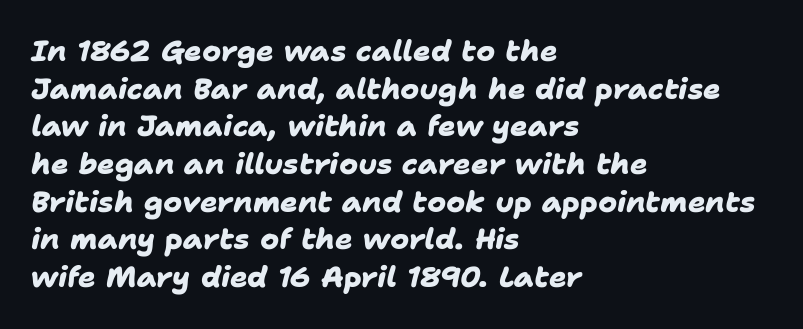
The image shows 29 px heavy sans-serif type; set left-aligned, normal line spacing (1.3x), normal letter spacing, not underlined; low stroke contrast and a medium x-height.
